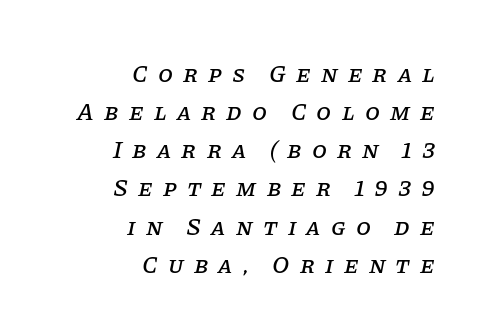
{"italic": "yes", "lean": "right", "slant_degrees": 11, "underline": "no", "align": "right", "line_spacing": "normal", "line_spacing_ratio": 1.59, "letter_spacing": "wide", "letter_spacing_em": 0.42, "glyph_px": 24}
